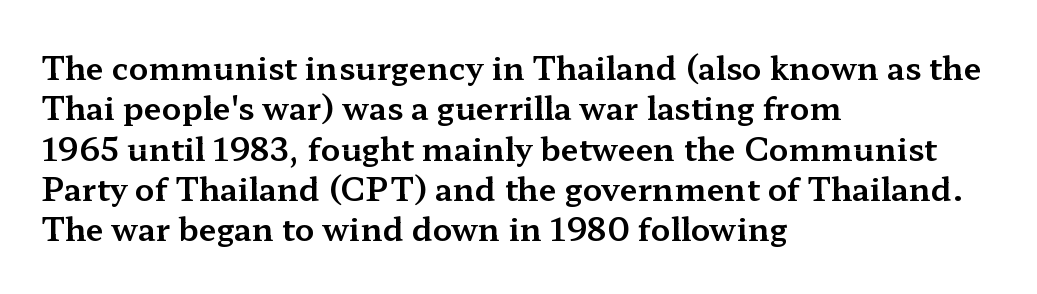
{"serif": "yes", "italic": "no", "width": "wide", "stroke_contrast": "medium", "x_height": "medium", "monospaced": "no", "underline": "no", "align": "left", "line_spacing": "normal", "line_spacing_ratio": 1.26, "letter_spacing": "normal", "letter_spacing_em": 0.0, "glyph_px": 32}
